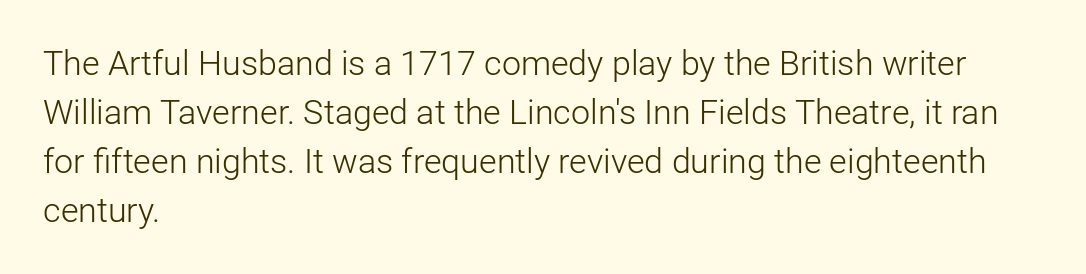
Each letter keeps its own natural width here, so spacing adapts to shape. Has an underline been added? It has not. Nothing unusual about the tracking: characters are spaced as the font intends. Designer's note — italics off, roman on.
